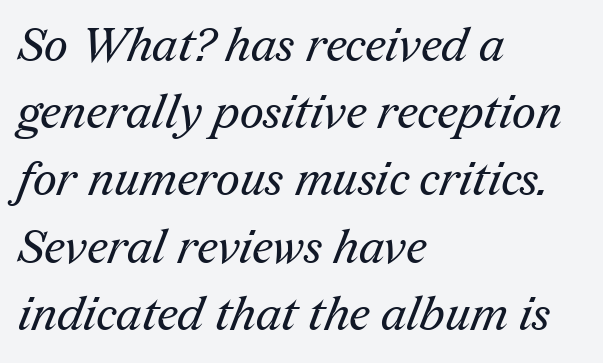
The image shows 47 px regular-weight serif type; set left-aligned, normal line spacing (1.43x), normal letter spacing, not underlined; medium stroke contrast and a medium x-height.
